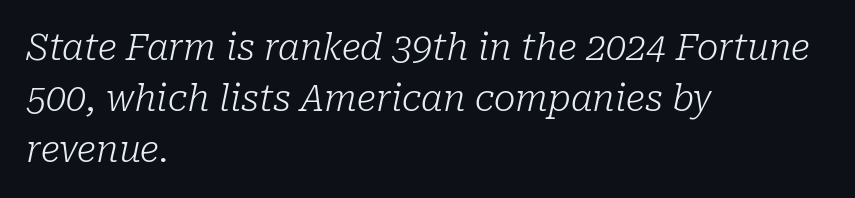
This sample has the flowing, uneven cadence of proportional lettering. The strokes are not fattened; the text isn't bold. Is the block centered? No — it sits flush against the left margin. The passage shown is typeset with a serif family. Underline: absent.
